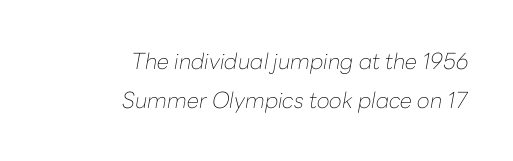
Q: Is the text bold? A: No.
Q: Is the text italic (slanted)? A: Yes, it leans right by about 10 degrees.
Q: Is the text underlined? A: No.
Q: How is the paragraph aligned? A: Right-aligned.
Q: Is the spacing between letters normal or unusually wide? A: Normal.
